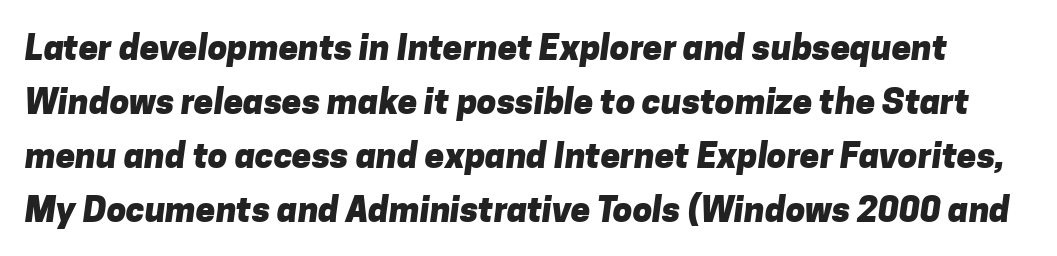
Q: Is the text bold? A: Yes.
Q: Is the typeface a serif or a sans-serif typeface? A: Sans-serif.
Q: Is the text underlined? A: No.
Q: Is the spacing between letters normal or unusually wide? A: Normal.
Q: Is the spacing between lines tight, normal or loose? A: Normal.
Q: Width (condensed, normal, or wide)? A: Normal.
Q: Stroke contrast? A: Low.
Q: x-height? A: Medium.
Q: Monospaced? A: No.
